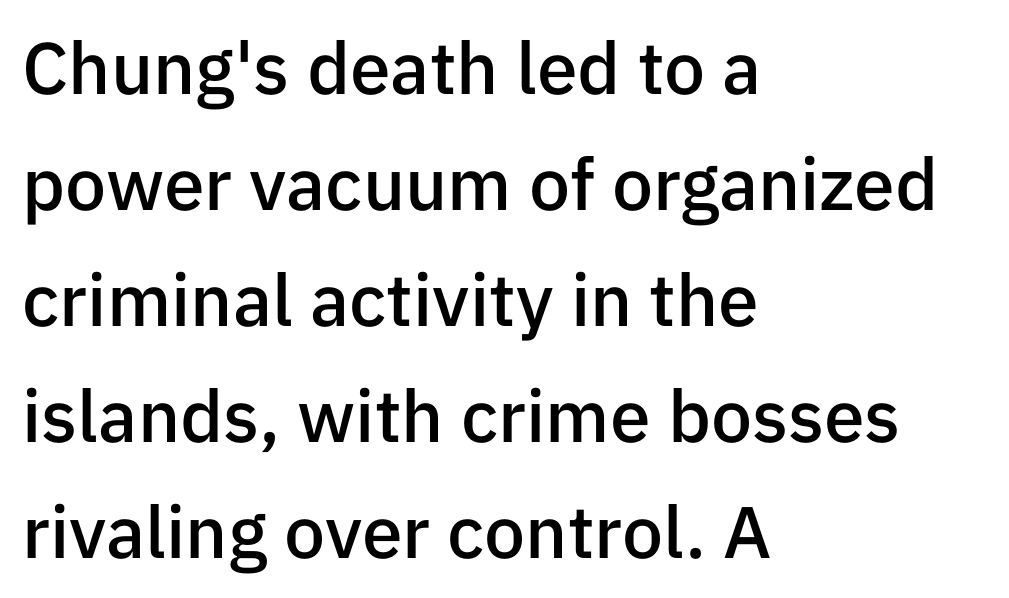
Typeset ragged right — the left edge is the straight one. Stems and bowls a touch heavier than normal — semibold. This rendering leaves character spacing at its baseline value. Every character sits straight up, as roman type does. Lines of text with bare space underneath. You could not count columns in this text — the font is proportionally spaced.
